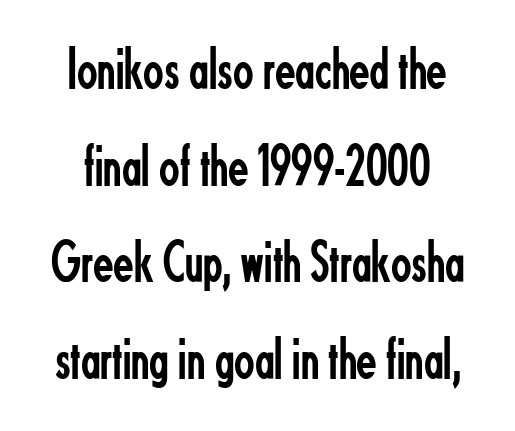
{"serif": "no", "italic": "no", "bold": "no", "weight": "regular", "width": "condensed", "stroke_contrast": "low", "x_height": "small", "monospaced": "no", "underline": "no", "line_spacing": "normal", "line_spacing_ratio": 1.61, "letter_spacing": "normal", "letter_spacing_em": 0.0, "glyph_px": 60}
